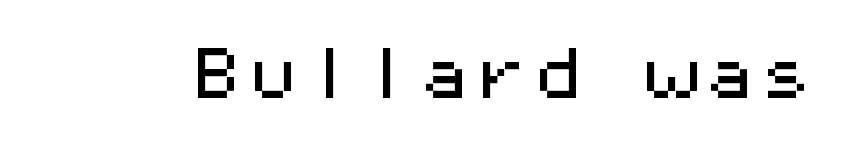
The image shows 57 px wide sans-serif type, upright, monospaced; set normal letter spacing, not underlined; medium stroke contrast and a medium x-height.
